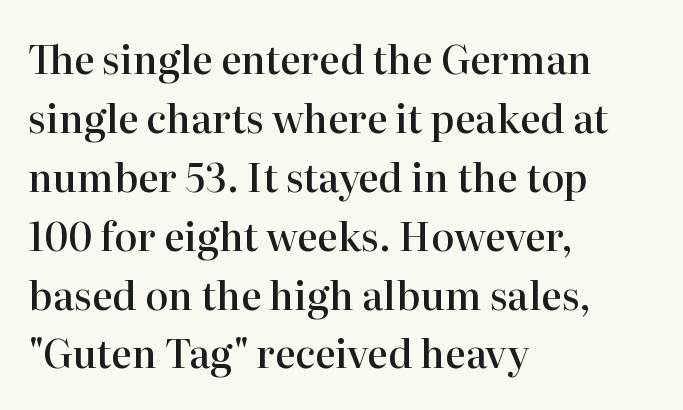
{"serif": "yes", "italic": "no", "bold": "semi", "weight": "semibold", "width": "normal", "stroke_contrast": "high", "x_height": "medium", "monospaced": "no", "underline": "no", "align": "left", "line_spacing": "normal", "line_spacing_ratio": 1.51, "letter_spacing": "normal", "letter_spacing_em": 0.0, "glyph_px": 39}
